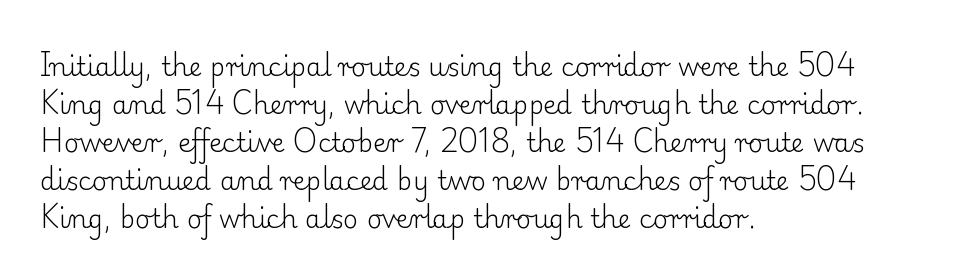
{"italic": "no", "bold": "no", "underline": "no", "align": "left", "line_spacing": "normal", "line_spacing_ratio": 1.46, "letter_spacing": "normal", "letter_spacing_em": 0.0, "glyph_px": 26}
